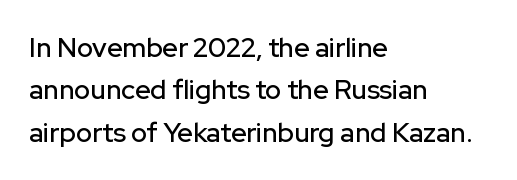
Q: Is the text italic (slanted)? A: No, it is upright.
Q: Is the text underlined? A: No.
Q: How is the paragraph aligned? A: Left-aligned.
Q: Is the spacing between letters normal or unusually wide? A: Normal.
Q: Is the spacing between lines tight, normal or loose? A: Normal.
